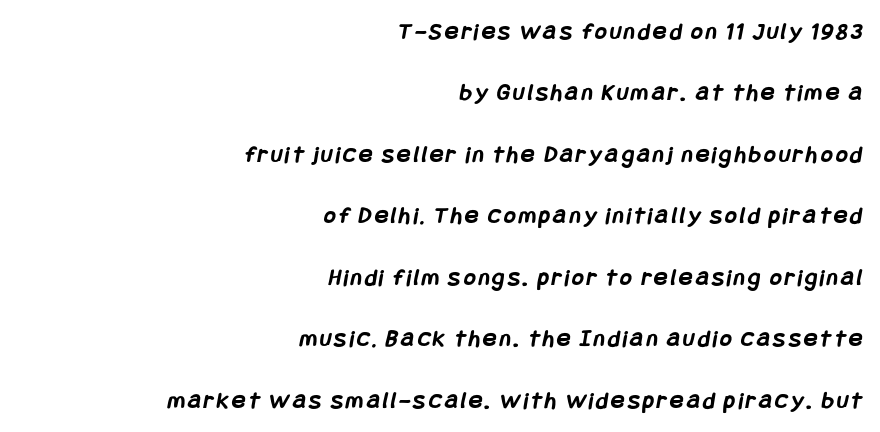
Check under the words: just untouched page. Horizontal bands of white between lines are thick stripes. Compared with a flush-left layout, this one pins lines to the opposite, right side. In terms of weight, the rendering is a true, heavy bold.
